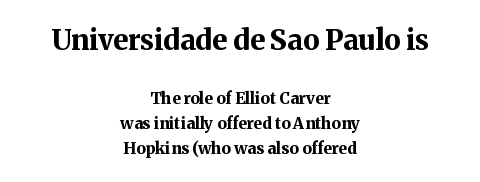
How would I describe the line gaps? Plain and ordinary. The rendering shows small feet on the letterforms — a serif design. Typographic density is high because the face is bold. Each line is balanced around a shared central axis. Check under the words: just untouched page. The letters sit at their default tracking, neither squeezed nor spread.
